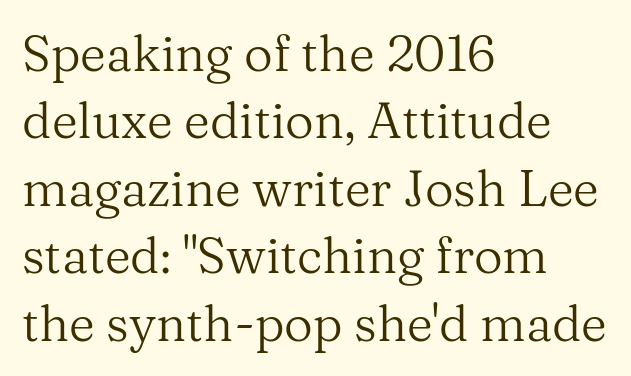
Q: Is the text bold? A: No.
Q: Is the text italic (slanted)? A: No, it is upright.
Q: Is the typeface a serif or a sans-serif typeface? A: Serif.
Q: Is the text underlined? A: No.
Q: How is the paragraph aligned? A: Left-aligned.
Q: Is the spacing between letters normal or unusually wide? A: Normal.
Q: Is the spacing between lines tight, normal or loose? A: Normal.
Q: Width (condensed, normal, or wide)? A: Normal.
Q: Stroke contrast? A: Medium.
Q: x-height? A: Medium.
Q: Monospaced? A: No.
